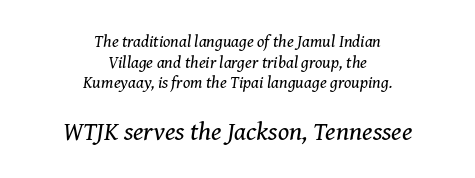
Q: Is the text bold? A: No.
Q: Is the text italic (slanted)? A: Yes, it leans right by about 8 degrees.
Q: Is the text underlined? A: No.
Q: How is the paragraph aligned? A: Centered.
Q: Is the spacing between letters normal or unusually wide? A: Normal.
Q: Which block of text is set in a larger size, the first (top) or the second (bottom)? A: The second (bottom) one.
